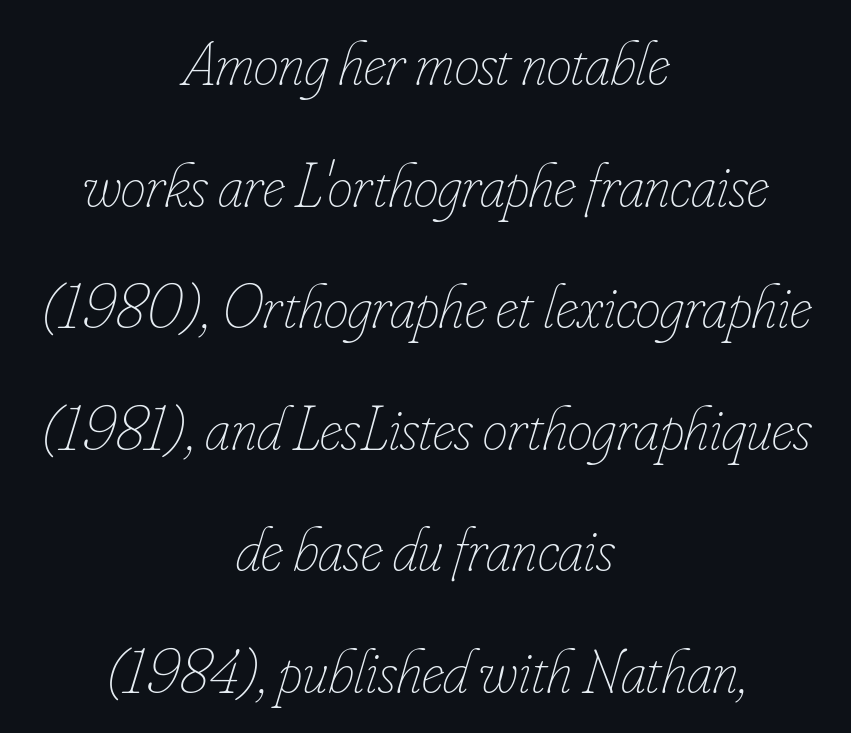
The image shows 63 px thin, condensed type, italic (leaning right); set centered, loose line spacing (1.93x), normal letter spacing, not underlined; low stroke contrast and a small x-height.
